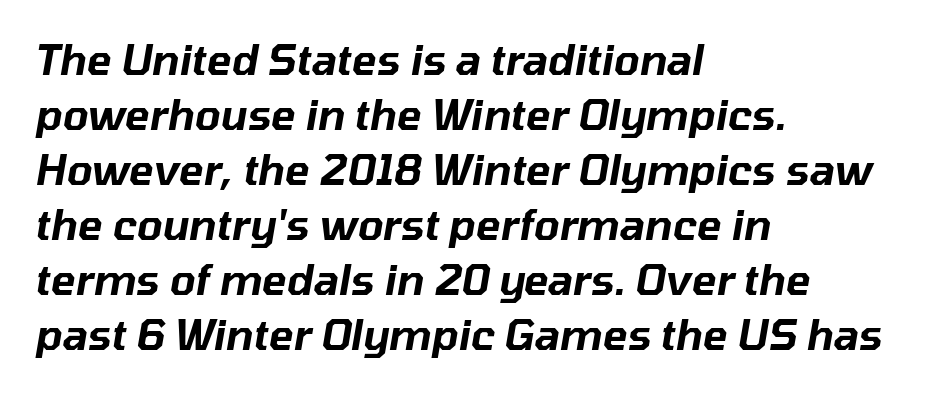
Each letter keeps its own natural width here, so spacing adapts to shape. The passage shown stacks its lines at a standard gap. Emphasis-style slanted type is in use. Students, note that the glyphs here touch the page at normal intervals. One-word summary of the alignment: left. Anything drawn beneath the words? Only blank space.
